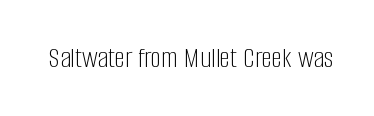
The image shows 30 px light, condensed sans-serif type, upright; set normal letter spacing, not underlined; low stroke contrast and a large x-height.
